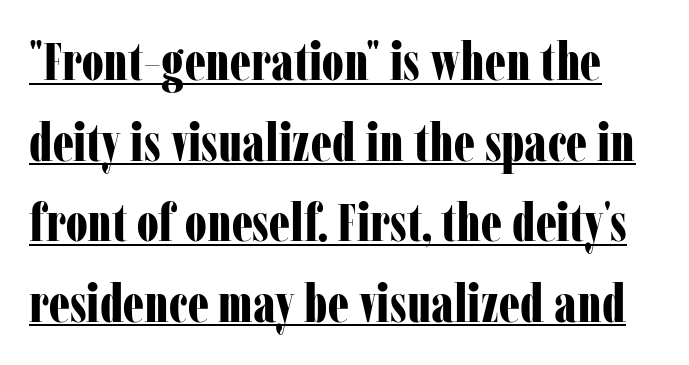
Q: Is the text bold? A: Yes.
Q: Is the text italic (slanted)? A: No, it is upright.
Q: Is the typeface a serif or a sans-serif typeface? A: Serif.
Q: Is the text underlined? A: Yes.
Q: Is the spacing between letters normal or unusually wide? A: Normal.
Q: Is the spacing between lines tight, normal or loose? A: Normal.
Q: Width (condensed, normal, or wide)? A: Condensed.
Q: Stroke contrast? A: Low.
Q: x-height? A: Medium.
Q: Monospaced? A: No.
